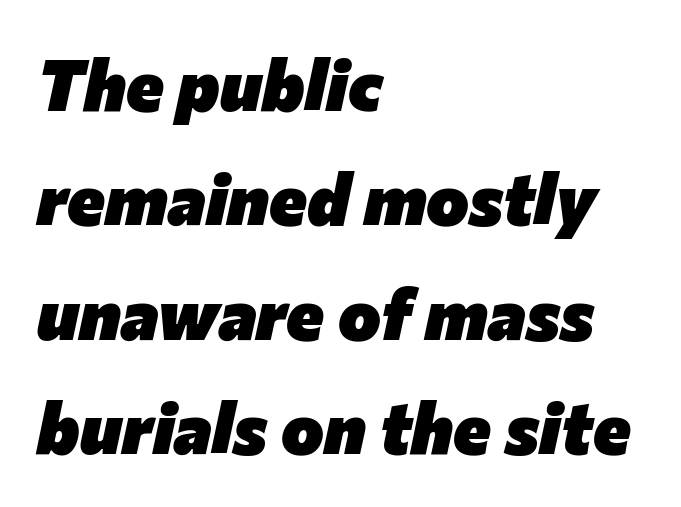
The image shows 72 px heavy type, italic (leaning right); set left-aligned, normal line spacing (1.59x), normal letter spacing, not underlined; low stroke contrast and a medium x-height.
